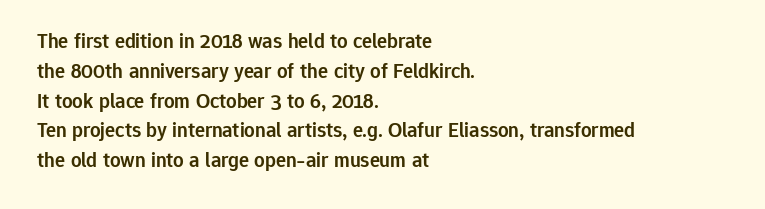
{"italic": "no", "bold": "semi", "underline": "no", "align": "left", "line_spacing": "normal", "line_spacing_ratio": 1.42, "letter_spacing": "normal", "letter_spacing_em": 0.0, "glyph_px": 21}
